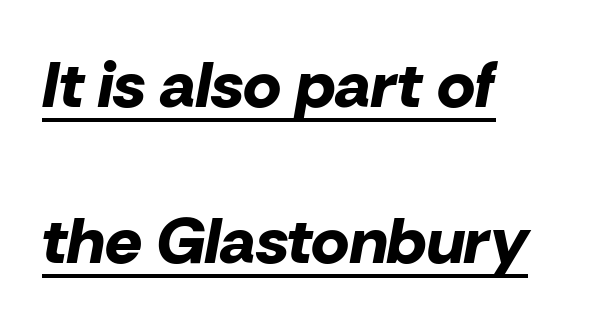
Q: Is the text bold? A: Yes.
Q: Is the text italic (slanted)? A: Yes, it leans right by about 10 degrees.
Q: Is the text underlined? A: Yes.
Q: How is the paragraph aligned? A: Left-aligned.
Q: Is the spacing between letters normal or unusually wide? A: Normal.
Q: Is the spacing between lines tight, normal or loose? A: Loose.
Q: Width (condensed, normal, or wide)? A: Normal.
Q: Stroke contrast? A: Low.
Q: x-height? A: Medium.
Q: Monospaced? A: No.
